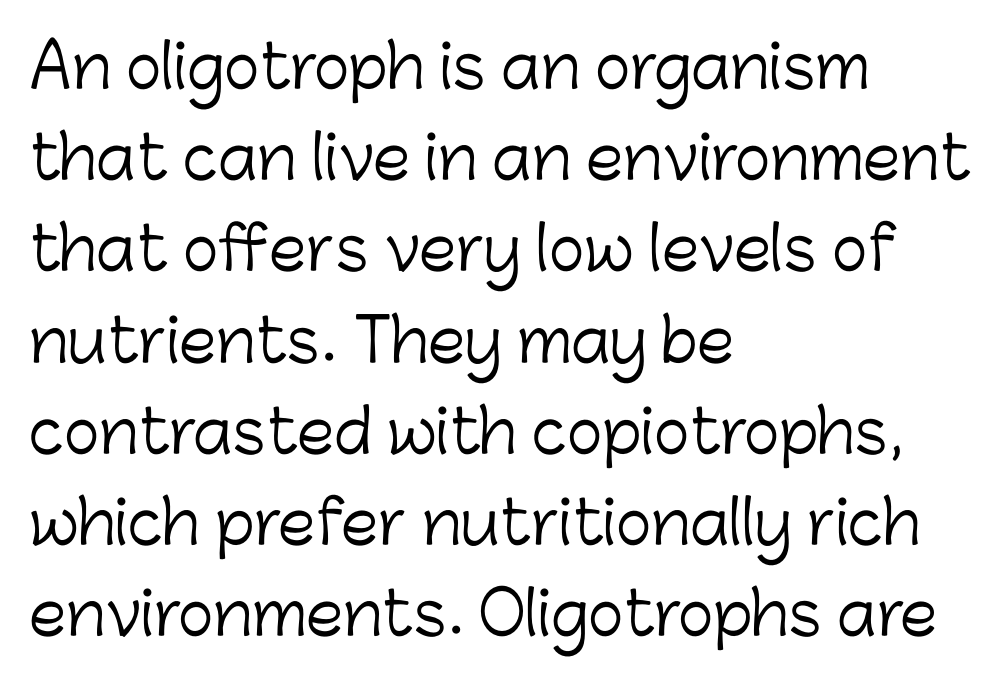
The specimen omits any rule beneath the text block's lines. Notice how the passage keeps a crisp vertical edge on the left only. To sum up the face: it is a sans, with no serifs. The tracking reads as untouched default to a designer's eye. Nope, not italic — everything's standing straight.
